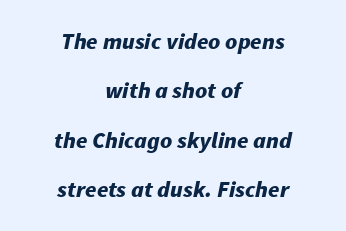
Q: Is the text bold? A: Yes.
Q: Is the text italic (slanted)? A: Yes, it leans right by about 11 degrees.
Q: Is the text underlined? A: No.
Q: How is the paragraph aligned? A: Centered.
Q: Is the spacing between letters normal or unusually wide? A: Normal.
Q: Is the spacing between lines tight, normal or loose? A: Loose.
